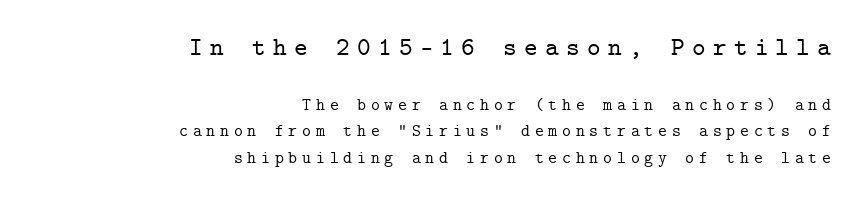
Q: Is the text italic (slanted)? A: No, it is upright.
Q: Is the text underlined? A: No.
Q: How is the paragraph aligned? A: Right-aligned.
Q: Is the spacing between letters normal or unusually wide? A: Unusually wide.
Q: Is the spacing between lines tight, normal or loose? A: Normal.
Q: Which block of text is set in a larger size, the first (top) or the second (bottom)? A: The first (top) one.
